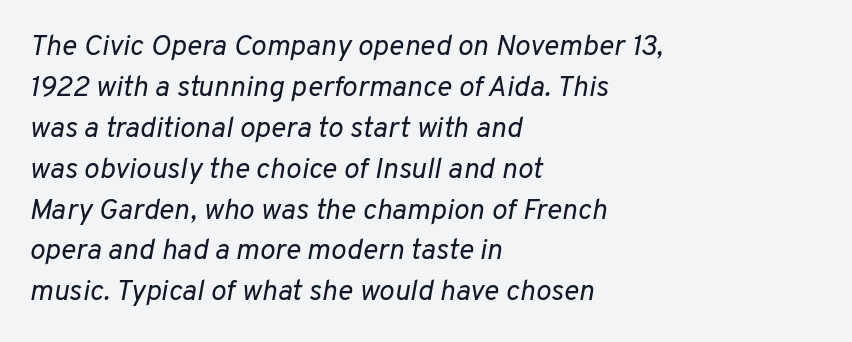
Caption: face not bold, strokes unweighted. What's the leading like? Ordinary, nothing unusual. Has an underline been added? It has not. The passage shown is typed in a proportional face where columns would drift.
